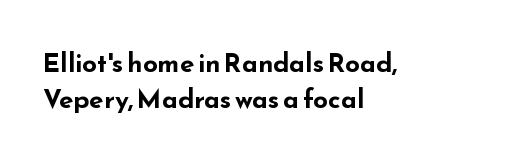
Weight: bold. Inter-character spacing is left at the font's built-in metrics. Check the space under the baseline: it is left empty. These lines sit exactly where default settings would place them. Compared with a centered layout, this one pins lines to the left instead.
